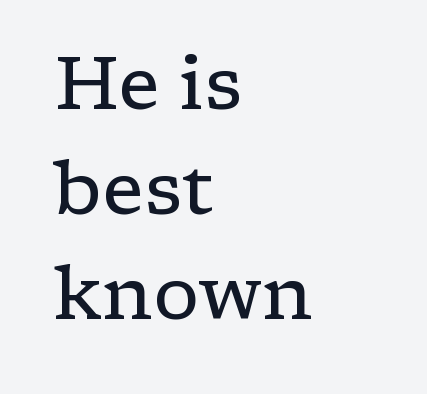
Here the designer chose a conventional face with non-uniform glyph widths. The string is rendered with underlining switched off. Notice how descenders clear the ascenders below comfortably — that's standard leading. Notice how the passage keeps a crisp vertical edge on the left only. Is this a sans? No — the strokes have serifs.
